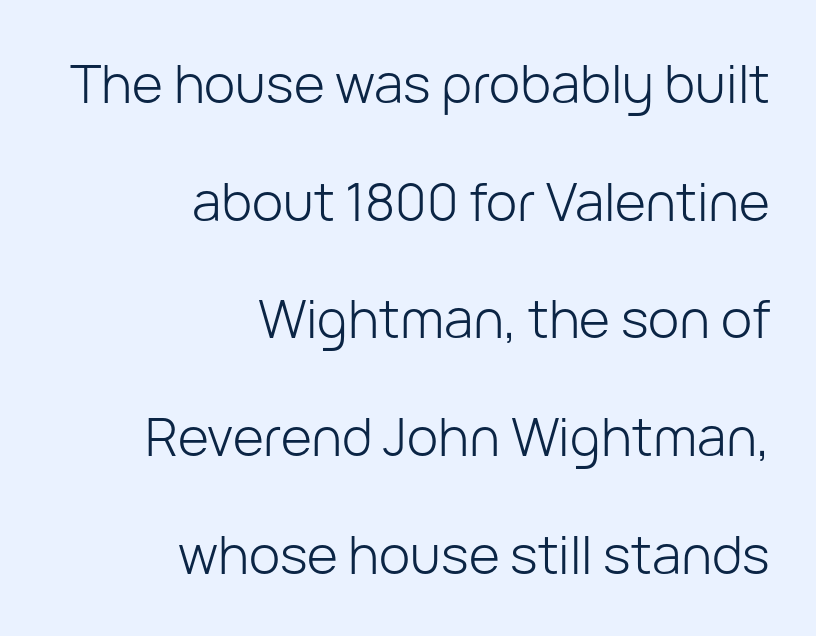
No extra ink here — the face is not bold. Varying glyph widths throughout — classic text-font behaviour. In terms of letterspacing, this is plain default setting. The strip under each line holds only bare page. Serifs: no, the terminals of the letterforms are clean. What's the leading like? Stretched, with rows far apart.
